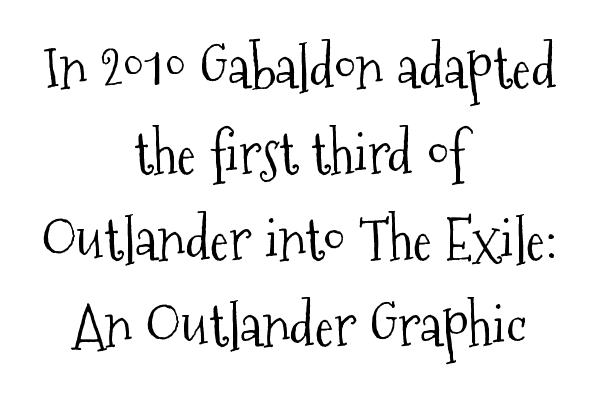
Line spacing here is normal. Plain, unruled lines of type. Characters follow at the spacing the type designer built in. Serifs: yes, visible at the terminals of the letterforms. Nothing heavy about these letters — not bold at all. Does the lettering tilt? It doesn't — this is upright.
